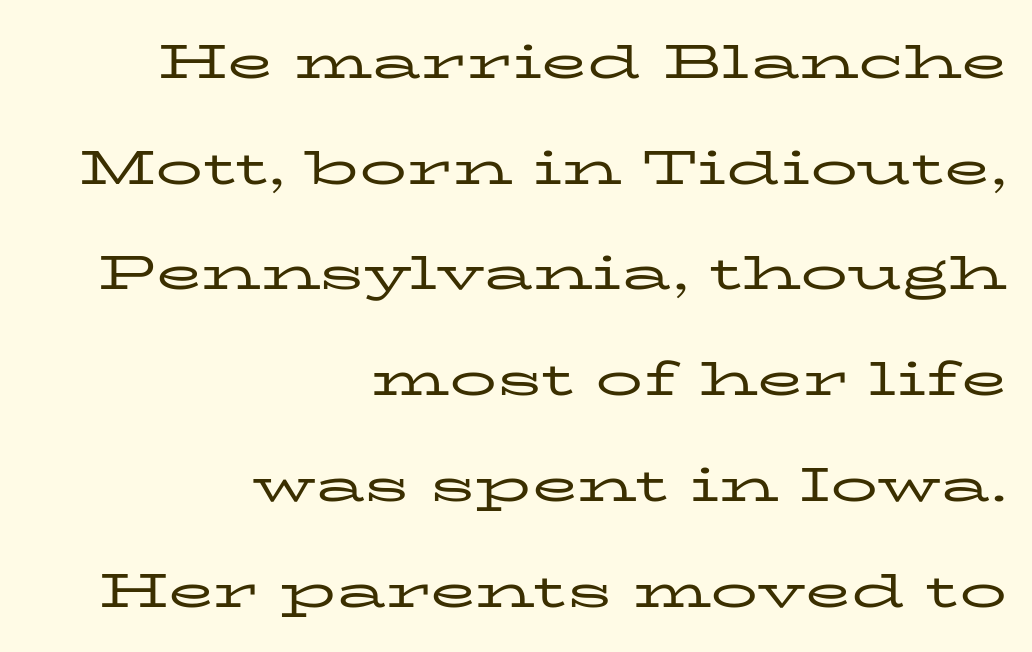
The image shows 47 px regular-weight, wide serif type, upright; set right-aligned, loose line spacing (2.25x), normal letter spacing, not underlined; low stroke contrast and a medium x-height.
